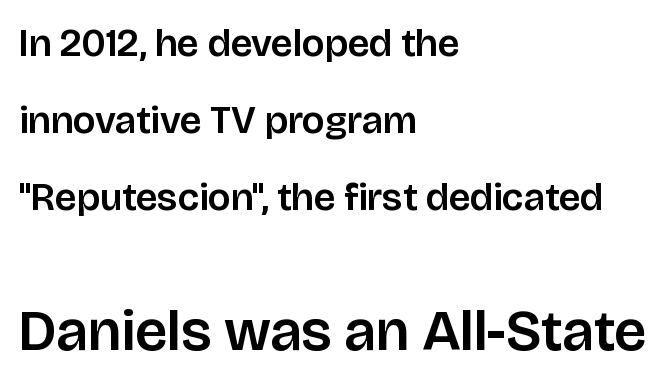
Nobody drew a line under any word here. The rendering uses natural spacing where letterforms have individual widths. If you squint, the bottom block still reads clearly — it's the larger of the two. The lines are quadded left. Regarding leading, the lines here are spaced well apart. The letters carry no serifs — their stems end cleanly without finishing strokes.
